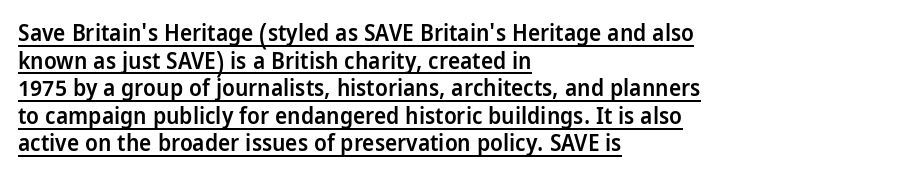
Q: Is the text bold? A: Semi-bold.
Q: Is the text italic (slanted)? A: No, it is upright.
Q: Is the text underlined? A: Yes.
Q: How is the paragraph aligned? A: Left-aligned.
Q: Is the spacing between letters normal or unusually wide? A: Normal.
